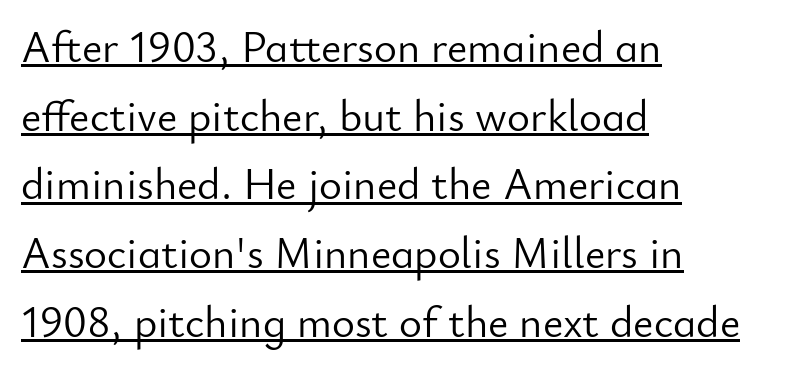
{"serif": "no", "italic": "no", "bold": "no", "weight": "light", "width": "normal", "stroke_contrast": "low", "x_height": "small", "monospaced": "no", "underline": "yes", "align": "left", "line_spacing": "normal", "line_spacing_ratio": 1.56, "letter_spacing": "normal", "letter_spacing_em": 0.0, "glyph_px": 44}
